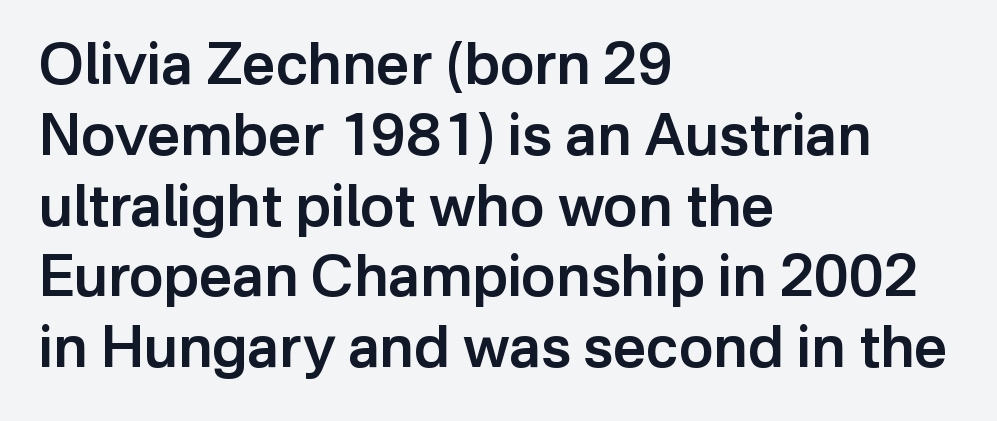
Horizontal alignment here is leftward, the default for most running prose. The specimen omits any rule beneath the text block's lines. Honestly, the letter spacing is just normal — you wouldn't notice it. Unlike a traditional serif, this face leaves its strokes unadorned.
